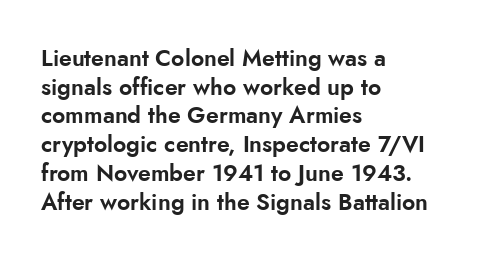
{"italic": "no", "underline": "no", "align": "left", "line_spacing": "normal", "line_spacing_ratio": 1.25, "letter_spacing": "normal", "letter_spacing_em": 0.0, "glyph_px": 23}
